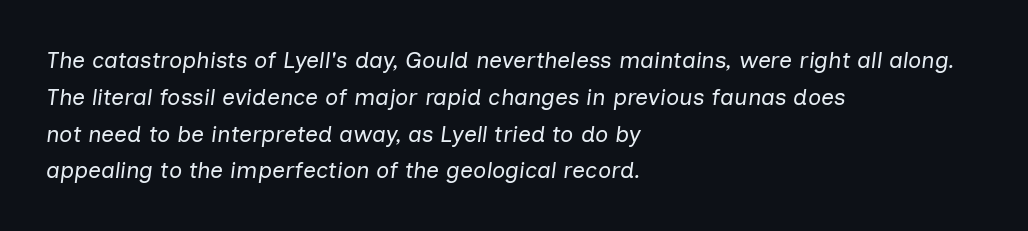
The zone under the glyphs is completely vacant. Teacher's note: observe the even left margin — that is flush-left alignment. Regular leading. On a weight scale, this lands at 450 or below. The passage shown leans; its letterforms are oblique. Compared with typical body copy, the letter spacing here is the same.
